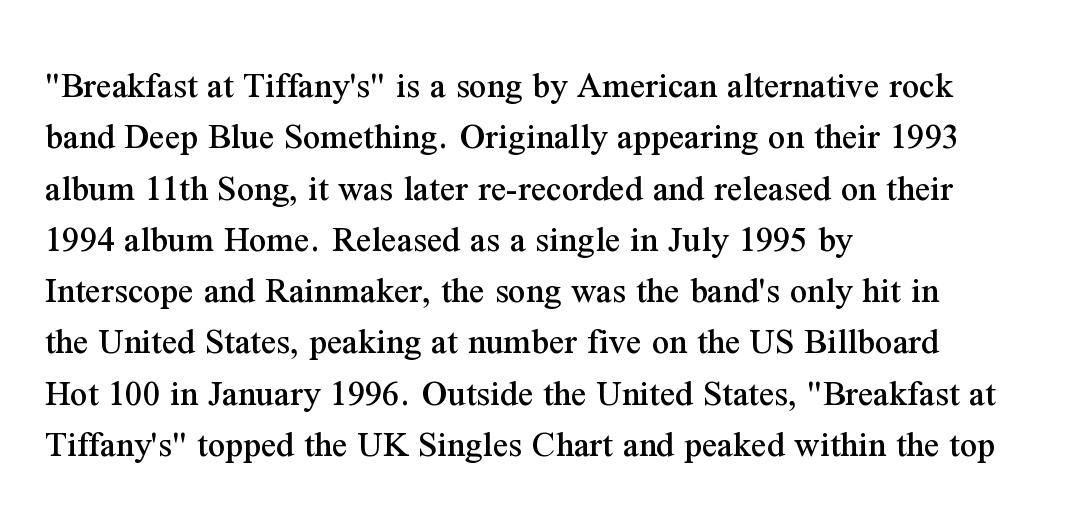
{"serif": "yes", "italic": "no", "width": "normal", "stroke_contrast": "medium", "x_height": "medium", "monospaced": "no", "underline": "no", "align": "left", "line_spacing": "normal", "line_spacing_ratio": 1.35, "letter_spacing": "normal", "letter_spacing_em": 0.0, "glyph_px": 38}
